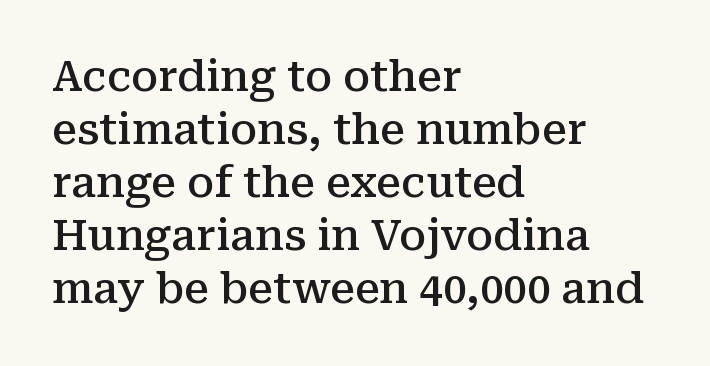
The gaps between neighbouring characters are ordinary and unremarkable. The foot of each line stays bare and open. Unlike italic type, these characters show no tilt at all. The space between consecutive lines is moderate. Notice the strokes are somewhat thickened but not fully heavy: this is a semibold.
